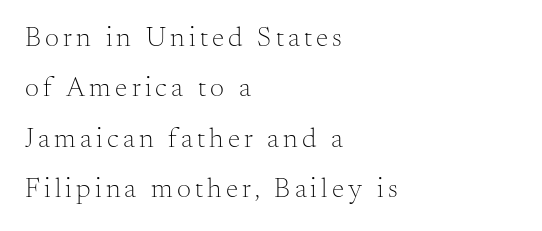
Q: Is the text bold? A: No.
Q: Is the text italic (slanted)? A: No, it is upright.
Q: Is the typeface a serif or a sans-serif typeface? A: Serif.
Q: Is the text underlined? A: No.
Q: How is the paragraph aligned? A: Left-aligned.
Q: Width (condensed, normal, or wide)? A: Normal.
Q: Stroke contrast? A: Medium.
Q: x-height? A: Small.
Q: Monospaced? A: No.
